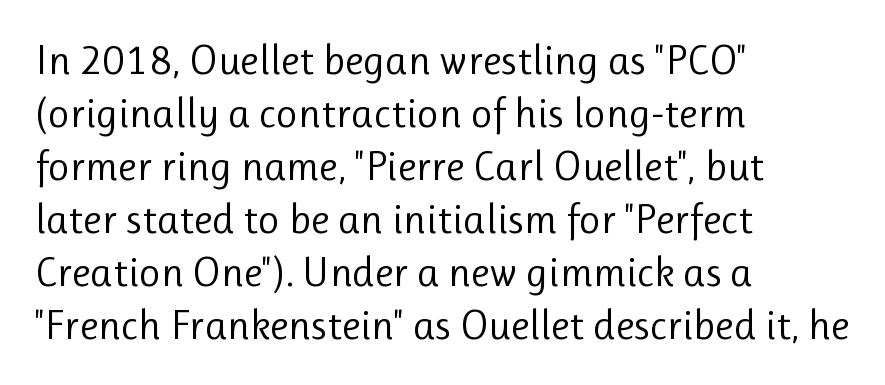
Q: Is the text bold? A: No.
Q: Is the text italic (slanted)? A: No, it is upright.
Q: Is the typeface a serif or a sans-serif typeface? A: Sans-serif.
Q: Is the text underlined? A: No.
Q: How is the paragraph aligned? A: Left-aligned.
Q: Is the spacing between letters normal or unusually wide? A: Normal.
Q: Is the spacing between lines tight, normal or loose? A: Normal.
Q: Width (condensed, normal, or wide)? A: Normal.
Q: Stroke contrast? A: Low.
Q: x-height? A: Medium.
Q: Monospaced? A: No.
